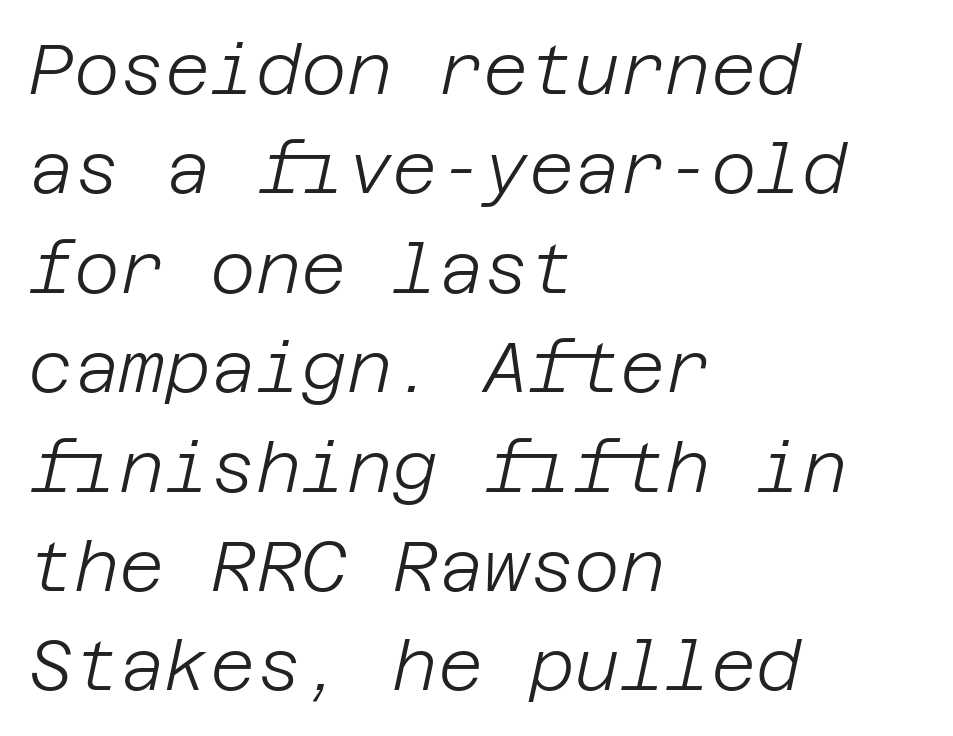
The image shows 70 px light type, italic (leaning right); set left-aligned, normal line spacing (1.42x), normal letter spacing, not underlined; low stroke contrast and a large x-height.
